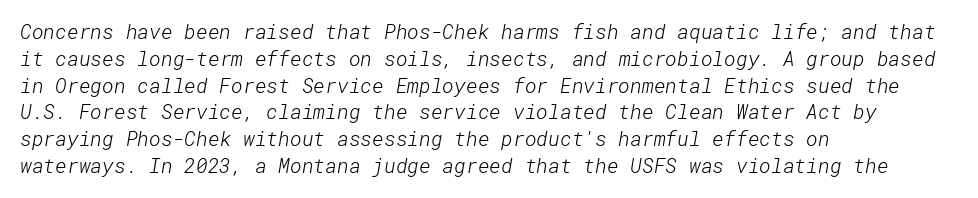
Q: Is the text bold? A: No.
Q: Is the text underlined? A: No.
Q: How is the paragraph aligned? A: Left-aligned.
Q: Is the spacing between letters normal or unusually wide? A: Normal.
Q: Is the spacing between lines tight, normal or loose? A: Normal.
